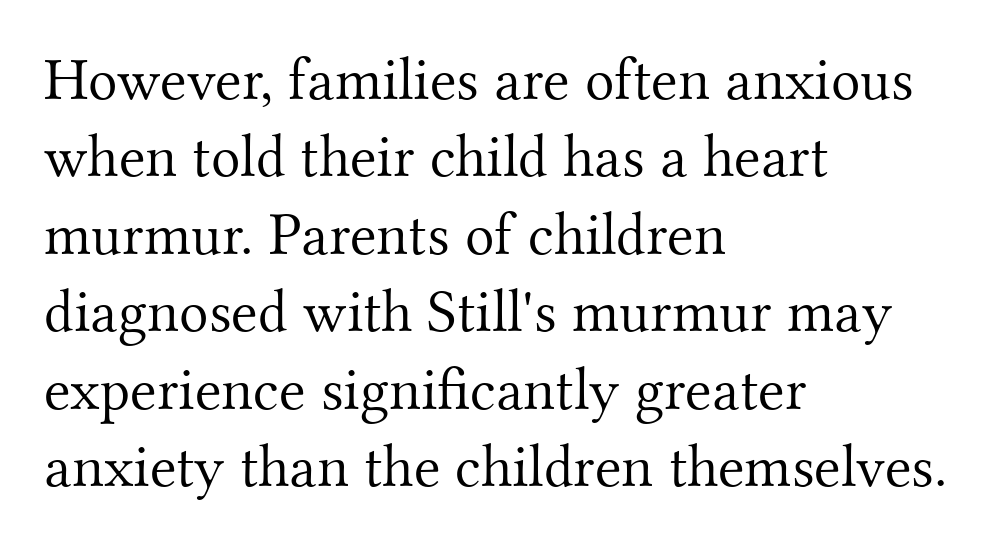
The image shows 61 px light serif type, upright; set left-aligned, normal line spacing (1.27x), normal letter spacing, not underlined; medium stroke contrast and a small x-height.
